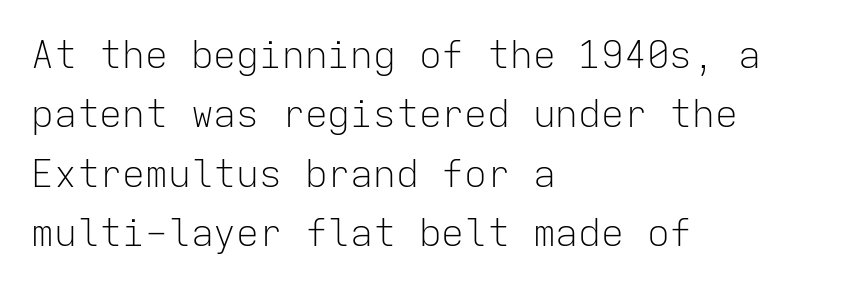
Q: Is the text bold? A: No.
Q: Is the text italic (slanted)? A: No, it is upright.
Q: Is the typeface a serif or a sans-serif typeface? A: Sans-serif.
Q: Is the text underlined? A: No.
Q: How is the paragraph aligned? A: Left-aligned.
Q: Is the spacing between letters normal or unusually wide? A: Normal.
Q: Is the spacing between lines tight, normal or loose? A: Normal.
Q: Width (condensed, normal, or wide)? A: Normal.
Q: Stroke contrast? A: Low.
Q: x-height? A: Medium.
Q: Monospaced? A: Yes.
